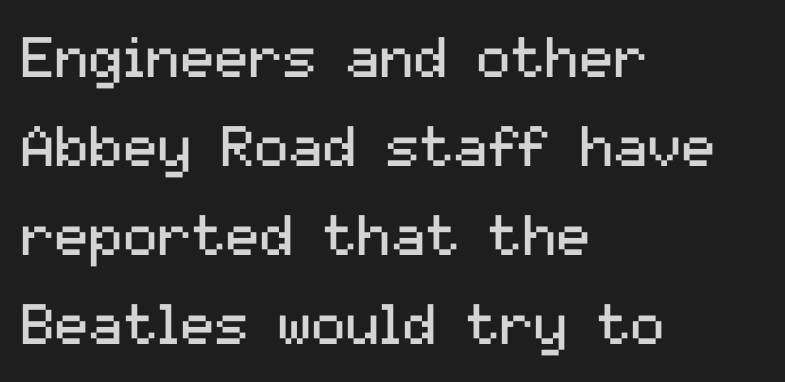
{"serif": "no", "italic": "no", "bold": "no", "weight": "regular", "width": "normal", "stroke_contrast": "medium", "x_height": "medium", "monospaced": "no", "underline": "no", "align": "left", "line_spacing": "normal", "line_spacing_ratio": 1.56, "letter_spacing": "normal", "letter_spacing_em": 0.0, "glyph_px": 57}
